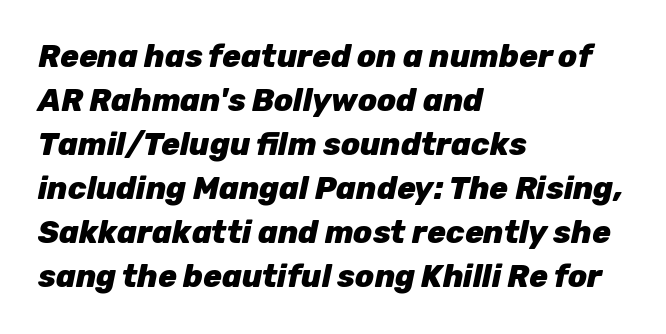
{"italic": "yes", "lean": "right", "slant_degrees": 12, "bold": "yes", "weight": "heavy", "width": "normal", "stroke_contrast": "low", "x_height": "medium", "monospaced": "no", "underline": "no", "align": "left", "line_spacing": "normal", "line_spacing_ratio": 1.42, "letter_spacing": "normal", "letter_spacing_em": 0.0, "glyph_px": 31}
